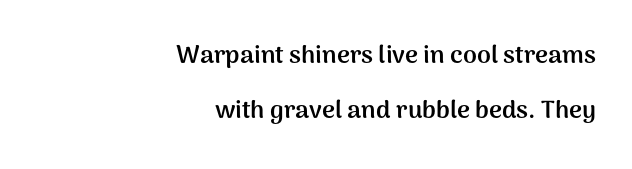
The image shows 25 px bold type, upright; set right-aligned, loose line spacing (2.21x), normal letter spacing, not underlined.
